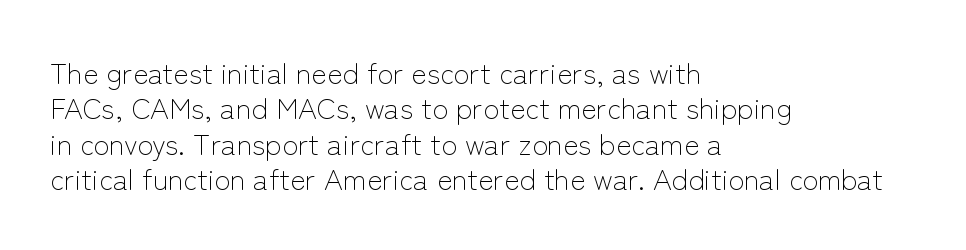
Q: Is the text bold? A: No.
Q: Is the text italic (slanted)? A: No, it is upright.
Q: Is the typeface a serif or a sans-serif typeface? A: Sans-serif.
Q: Is the text underlined? A: No.
Q: How is the paragraph aligned? A: Left-aligned.
Q: Is the spacing between letters normal or unusually wide? A: Normal.
Q: Width (condensed, normal, or wide)? A: Normal.
Q: Stroke contrast? A: Low.
Q: x-height? A: Medium.
Q: Monospaced? A: No.
